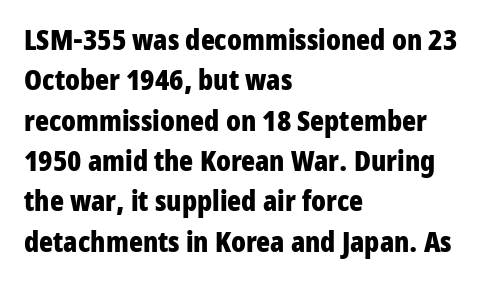
{"serif": "no", "italic": "no", "bold": "yes", "weight": "bold", "width": "condensed", "stroke_contrast": "low", "x_height": "medium", "monospaced": "no", "underline": "no", "align": "left", "line_spacing": "normal", "line_spacing_ratio": 1.39, "letter_spacing": "normal", "letter_spacing_em": 0.0, "glyph_px": 29}
